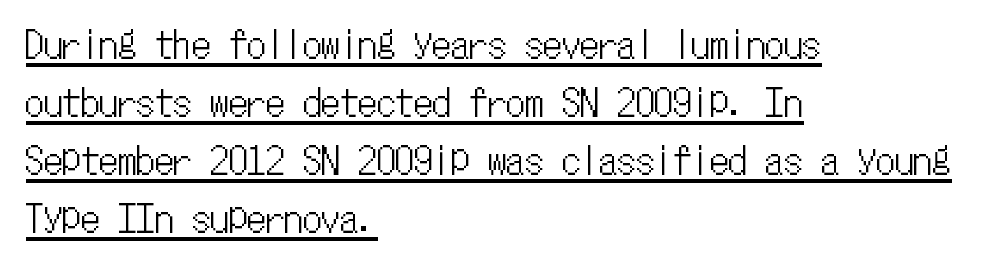
Q: Is the text italic (slanted)? A: No, it is upright.
Q: Is the text underlined? A: Yes.
Q: How is the paragraph aligned? A: Left-aligned.
Q: Is the spacing between letters normal or unusually wide? A: Normal.
Q: Is the spacing between lines tight, normal or loose? A: Normal.
Q: Width (condensed, normal, or wide)? A: Condensed.
Q: Stroke contrast? A: Low.
Q: x-height? A: Medium.
Q: Monospaced? A: Yes.
